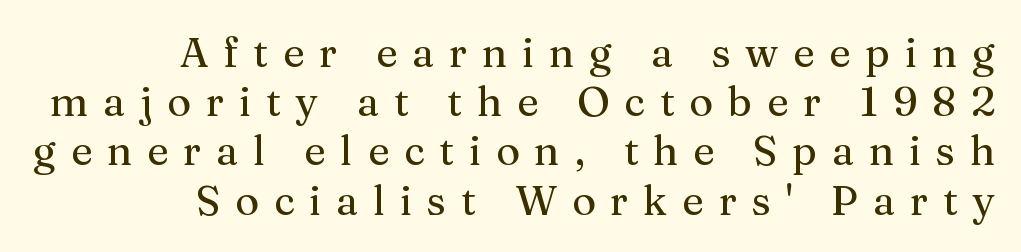
Descender tails drop into unmarked territory. Honestly, the letter spacing is so wide it's the main thing you notice. Serif or sans? Serif — the stroke terminals have little feet. Line endings align vertically; line beginnings do not. The passage shown is typed in a proportional face where columns would drift. Nope, not italic — everything's standing straight.
